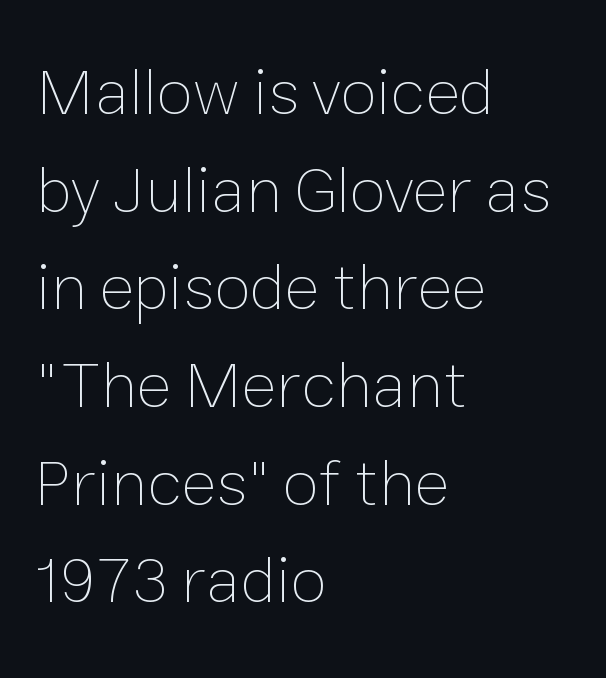
{"italic": "no", "bold": "no", "weight": "thin", "width": "normal", "stroke_contrast": "low", "x_height": "medium", "monospaced": "no", "underline": "no", "align": "left", "line_spacing": "normal", "line_spacing_ratio": 1.48, "letter_spacing": "normal", "letter_spacing_em": 0.0, "glyph_px": 66}
